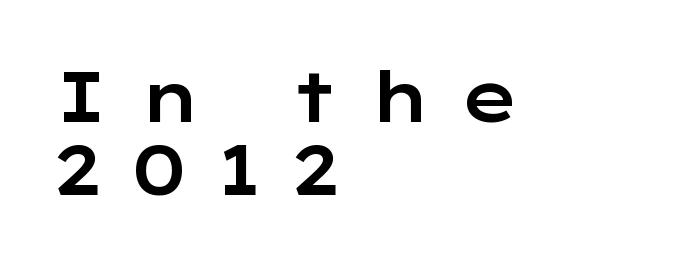
{"serif": "no", "italic": "no", "width": "wide", "stroke_contrast": "low", "x_height": "medium", "monospaced": "no", "underline": "no", "align": "left", "line_spacing": "tight", "line_spacing_ratio": 1.04, "letter_spacing": "wide", "letter_spacing_em": 0.39, "glyph_px": 70}
